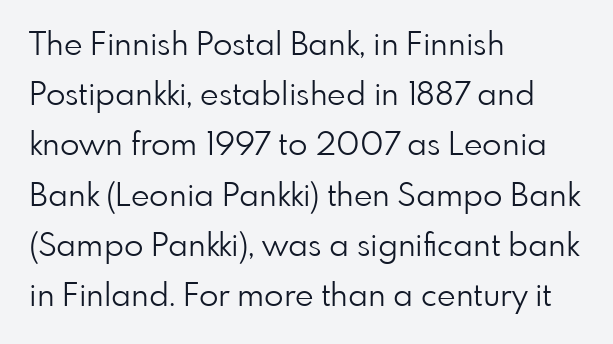
Q: Is the text bold? A: No.
Q: Is the text italic (slanted)? A: No, it is upright.
Q: Is the typeface a serif or a sans-serif typeface? A: Sans-serif.
Q: Is the text underlined? A: No.
Q: How is the paragraph aligned? A: Left-aligned.
Q: Is the spacing between letters normal or unusually wide? A: Normal.
Q: Is the spacing between lines tight, normal or loose? A: Normal.
Q: Width (condensed, normal, or wide)? A: Normal.
Q: Stroke contrast? A: Low.
Q: x-height? A: Small.
Q: Monospaced? A: No.
